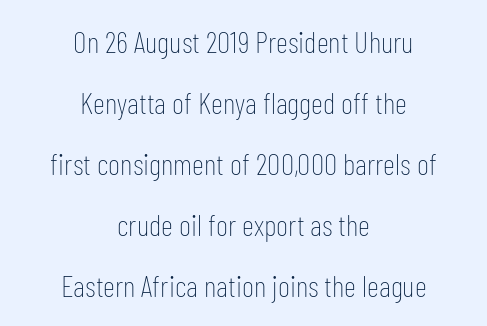
I'd call this a sans setting — the letters go barefoot. Only glyphs here, with clear space below each row. Every stem runs plumb, perpendicular to the baseline. Vertically, the passage feels expansive, rows floating well apart. Does extra space separate the letters? No, they use regular spacing.
